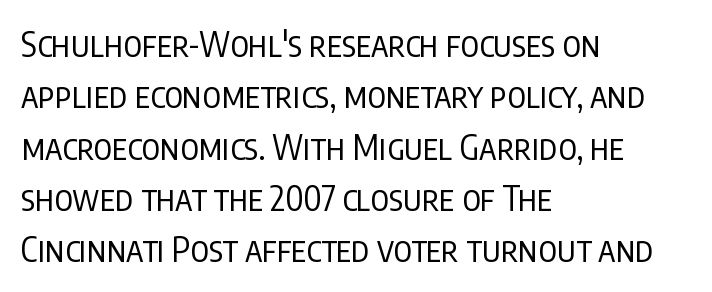
{"serif": "no", "italic": "no", "bold": "no", "weight": "regular", "width": "condensed", "stroke_contrast": "low", "x_height": "large", "monospaced": "no", "underline": "no", "align": "left", "line_spacing": "normal", "line_spacing_ratio": 1.51, "letter_spacing": "normal", "letter_spacing_em": 0.0, "glyph_px": 34}
